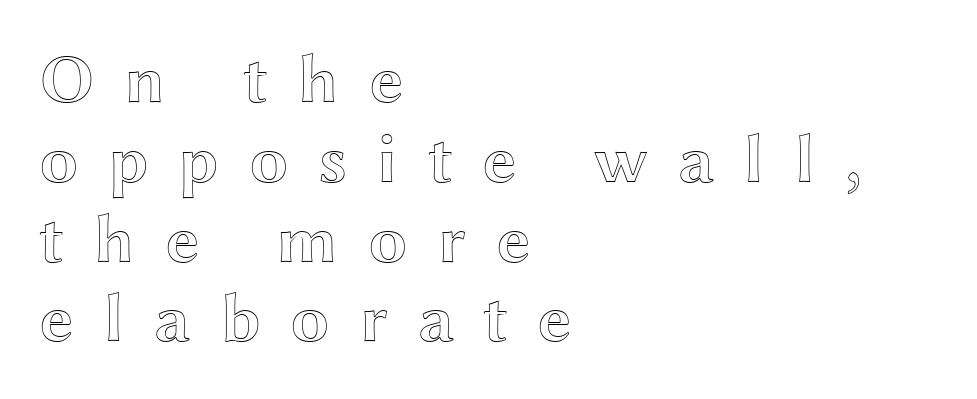
{"italic": "no", "width": "wide", "x_height": "medium", "monospaced": "no", "underline": "no", "align": "left", "line_spacing": "tight", "line_spacing_ratio": 1.14, "letter_spacing": "wide", "letter_spacing_em": 0.42, "glyph_px": 70}
